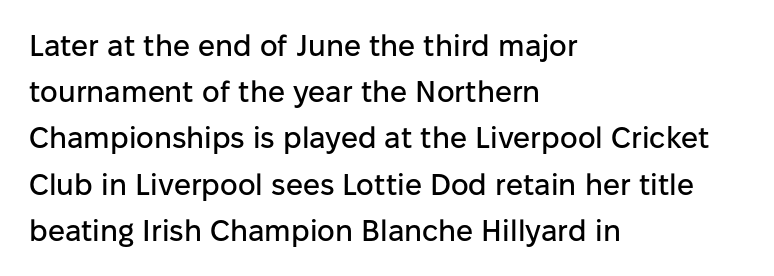
{"serif": "no", "italic": "no", "width": "normal", "stroke_contrast": "low", "x_height": "medium", "monospaced": "no", "underline": "no", "align": "left", "line_spacing": "normal", "line_spacing_ratio": 1.54, "letter_spacing": "normal", "letter_spacing_em": 0.0, "glyph_px": 30}
